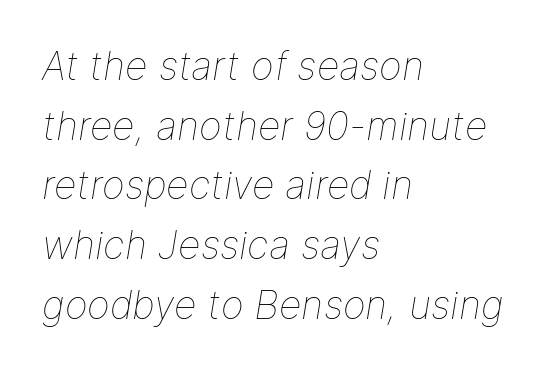
{"italic": "yes", "lean": "right", "slant_degrees": 9, "bold": "no", "weight": "thin", "width": "normal", "stroke_contrast": "low", "x_height": "medium", "monospaced": "no", "underline": "no", "align": "left", "line_spacing": "normal", "line_spacing_ratio": 1.53, "letter_spacing": "normal", "letter_spacing_em": 0.0, "glyph_px": 39}
